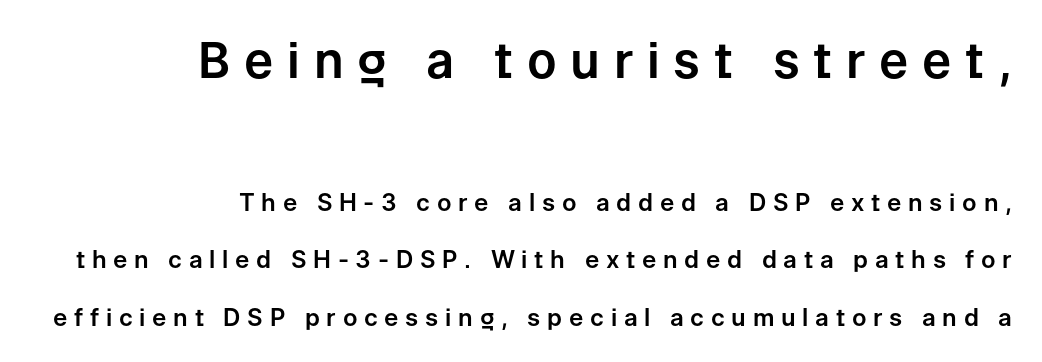
The image shows 49 px sans-serif type, upright; set right-aligned, loose line spacing (2.4x), unusually wide letter spacing (+0.28 em), not underlined; the first (top) block is 2.04x larger; low stroke contrast and a medium x-height.
